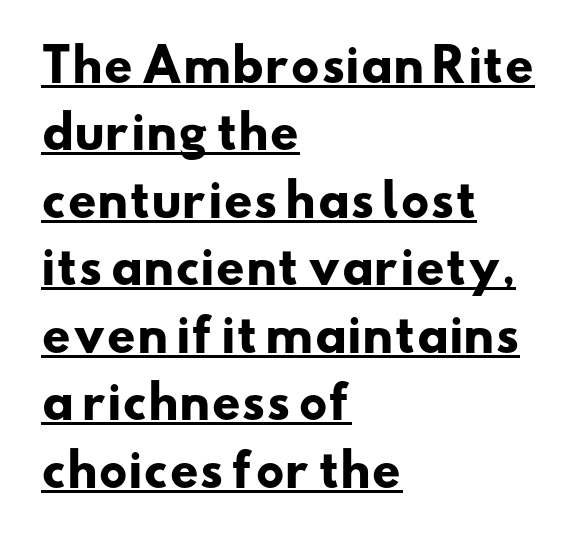
The image shows 45 px heavy, wide sans-serif type; set left-aligned, normal line spacing (1.5x), normal letter spacing, underlined; low stroke contrast and a small x-height.
